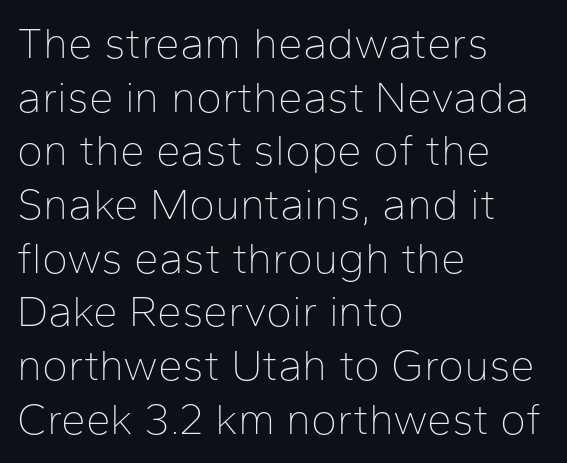
Q: Is the text bold? A: No.
Q: Is the text italic (slanted)? A: No, it is upright.
Q: Is the typeface a serif or a sans-serif typeface? A: Sans-serif.
Q: Is the text underlined? A: No.
Q: How is the paragraph aligned? A: Left-aligned.
Q: Is the spacing between letters normal or unusually wide? A: Normal.
Q: Width (condensed, normal, or wide)? A: Normal.
Q: Stroke contrast? A: Low.
Q: x-height? A: Medium.
Q: Monospaced? A: No.
